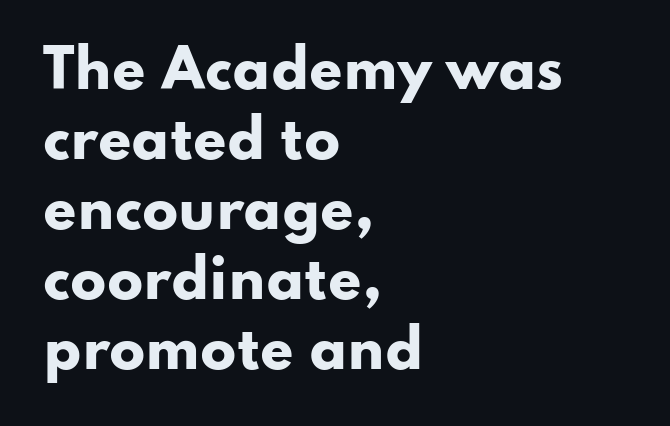
{"serif": "no", "italic": "no", "bold": "yes", "weight": "heavy", "width": "wide", "stroke_contrast": "low", "x_height": "small", "monospaced": "no", "underline": "no", "align": "left", "line_spacing": "normal", "line_spacing_ratio": 1.32, "letter_spacing": "normal", "letter_spacing_em": 0.0, "glyph_px": 53}
